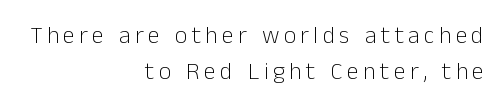
{"italic": "no", "bold": "no", "underline": "no", "align": "right", "line_spacing": "normal", "line_spacing_ratio": 1.49, "glyph_px": 24}
